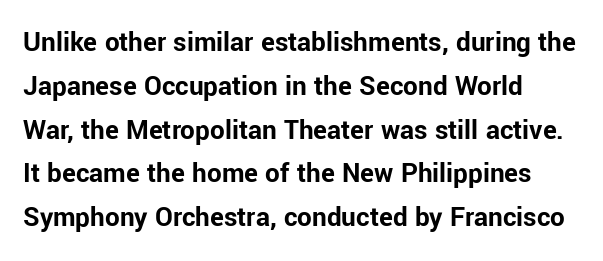
{"serif": "no", "italic": "no", "bold": "yes", "weight": "bold", "width": "normal", "stroke_contrast": "low", "x_height": "medium", "monospaced": "no", "underline": "no", "align": "left", "line_spacing": "normal", "line_spacing_ratio": 1.51, "letter_spacing": "normal", "letter_spacing_em": 0.0, "glyph_px": 29}
